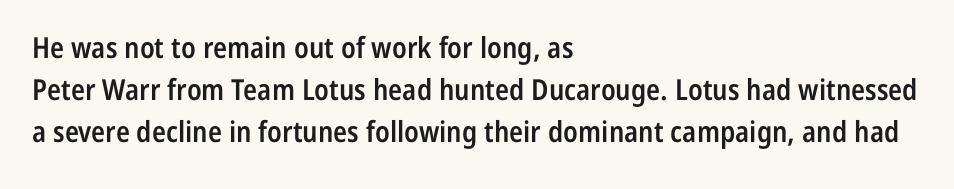
Does the type have serifs? No, each stem ends abruptly. The glyphs have the mass of a demibold cut, below bold. The rendering keeps characters at their native spacing. This sample uses an upright cut, with every glyph sitting square on the baseline. Where is the straight margin? On the left.
